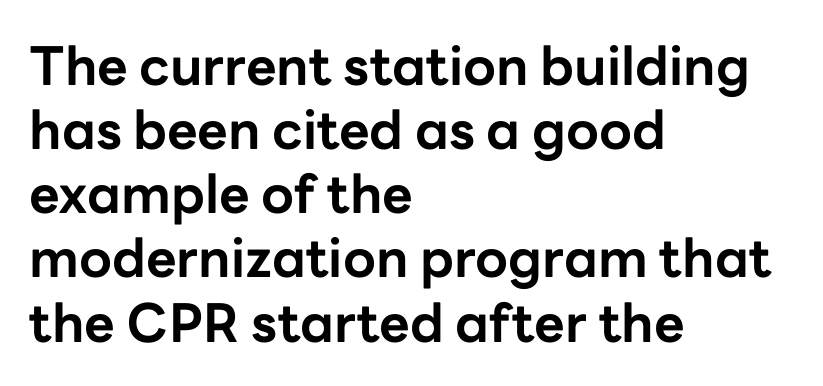
{"serif": "no", "italic": "no", "bold": "yes", "weight": "bold", "width": "normal", "stroke_contrast": "low", "x_height": "medium", "monospaced": "no", "underline": "no", "align": "left", "line_spacing_ratio": 1.21, "letter_spacing": "normal", "letter_spacing_em": 0.0, "glyph_px": 53}
